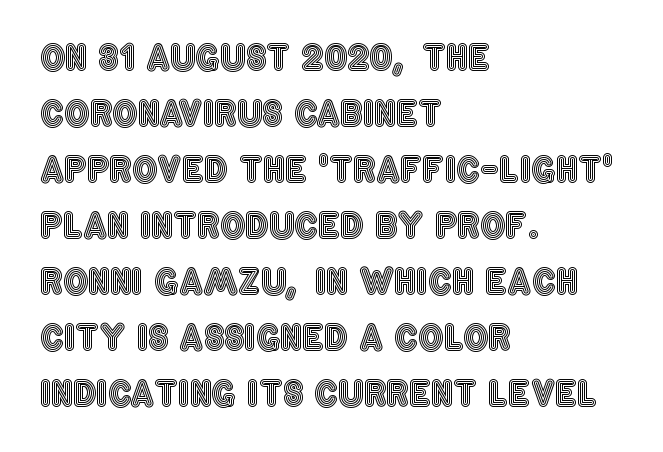
Q: Is the text italic (slanted)? A: No, it is upright.
Q: Is the text underlined? A: No.
Q: How is the paragraph aligned? A: Left-aligned.
Q: Is the spacing between letters normal or unusually wide? A: Normal.
Q: Is the spacing between lines tight, normal or loose? A: Normal.
Q: Width (condensed, normal, or wide)? A: Condensed.
Q: x-height? A: Large.
Q: Monospaced? A: No.
